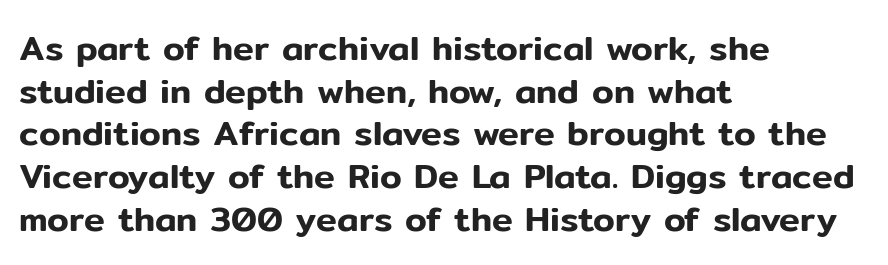
Q: Is the text italic (slanted)? A: No, it is upright.
Q: Is the typeface a serif or a sans-serif typeface? A: Sans-serif.
Q: Is the text underlined? A: No.
Q: How is the paragraph aligned? A: Left-aligned.
Q: Is the spacing between letters normal or unusually wide? A: Normal.
Q: Width (condensed, normal, or wide)? A: Normal.
Q: Stroke contrast? A: Low.
Q: x-height? A: Medium.
Q: Monospaced? A: No.
